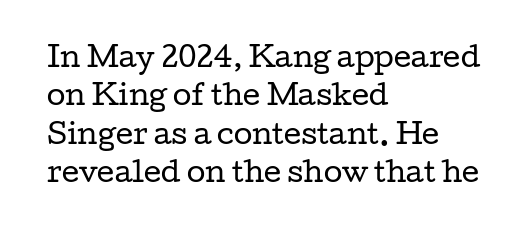
{"italic": "no", "bold": "no", "underline": "no", "align": "left", "line_spacing": "normal", "line_spacing_ratio": 1.42, "letter_spacing": "normal", "letter_spacing_em": 0.0, "glyph_px": 27}
